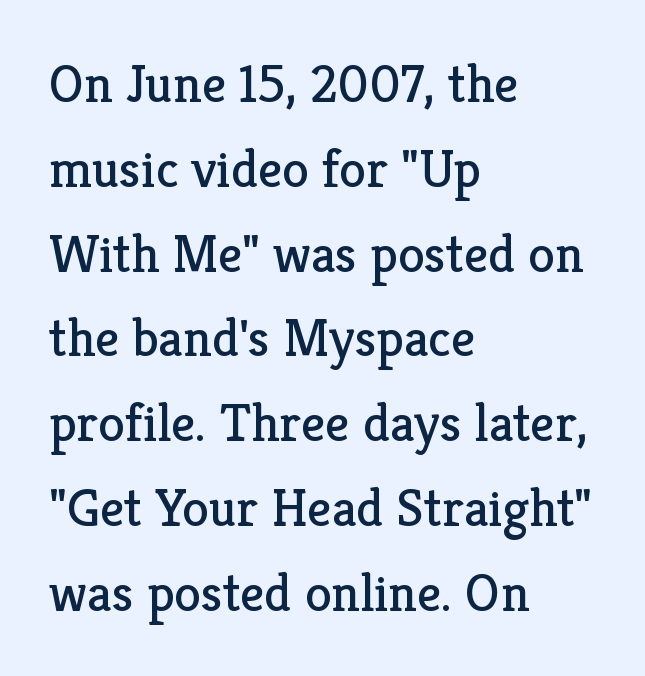
What's the leading like? Ordinary, nothing unusual. Every character sits straight up, as roman type does. Stem width sits at or under what a default text font uses. The rendering keeps characters at their native spacing. Spacing verdict: proportional, widths tailored to each character.
